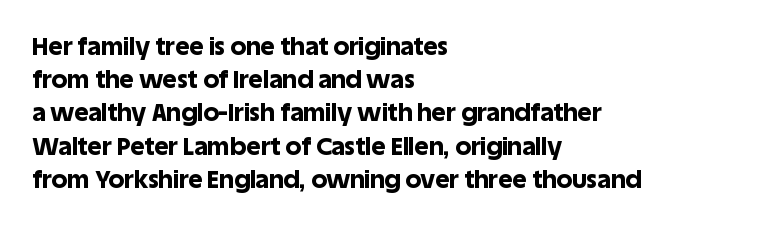
One-word summary of the alignment: left. Compared with an ordinary text face, these strokes are far heavier — a full bold. Interline gaps are of average width in this sample. Letter spacing: default. The baseline area is clear. The letters stand upright; this is a roman face.
